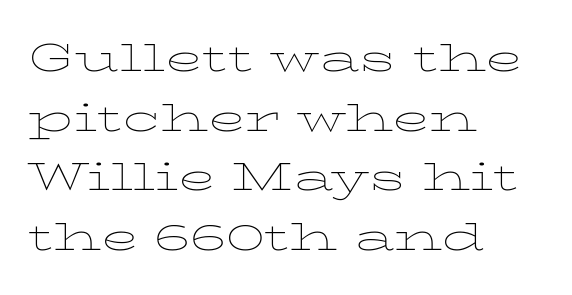
Q: Is the text bold? A: No.
Q: Is the text italic (slanted)? A: No, it is upright.
Q: Is the typeface a serif or a sans-serif typeface? A: Serif.
Q: Is the text underlined? A: No.
Q: How is the paragraph aligned? A: Left-aligned.
Q: Is the spacing between letters normal or unusually wide? A: Normal.
Q: Is the spacing between lines tight, normal or loose? A: Normal.
Q: Width (condensed, normal, or wide)? A: Wide.
Q: Stroke contrast? A: Low.
Q: x-height? A: Medium.
Q: Monospaced? A: No.
